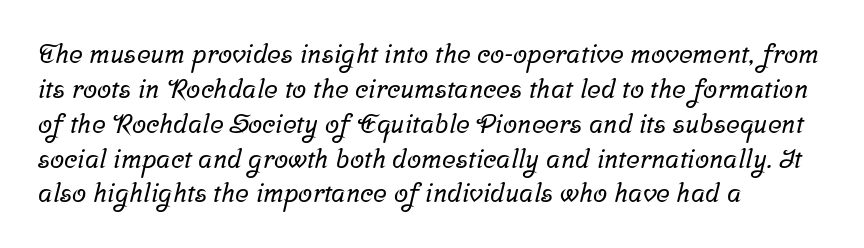
Glance below the letters and you will spot only blank space. A typesetter would call this leading conventional body-copy spacing. Nothing unusual about the tracking: characters are spaced as the font intends. The text block is weighted toward the left margin, trailing off unevenly rightward.
